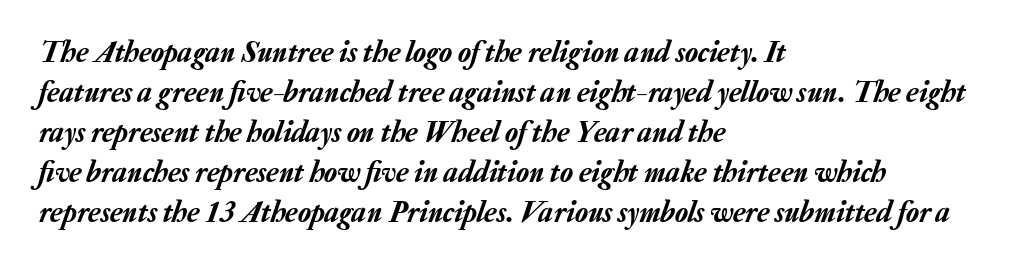
Q: Is the text italic (slanted)? A: Yes, it leans right by about 20 degrees.
Q: Is the text underlined? A: No.
Q: How is the paragraph aligned? A: Left-aligned.
Q: Is the spacing between letters normal or unusually wide? A: Normal.
Q: Is the spacing between lines tight, normal or loose? A: Normal.
Q: Width (condensed, normal, or wide)? A: Normal.
Q: Stroke contrast? A: Low.
Q: x-height? A: Medium.
Q: Monospaced? A: No.
